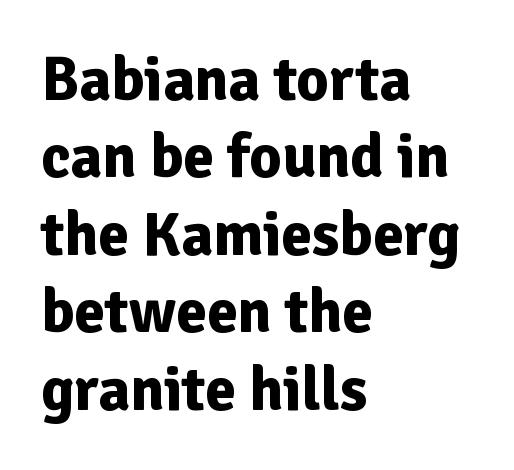
Each letter keeps its own natural width here, so spacing adapts to shape. Reading down the block, your eye returns to a fixed left position each line. This sample uses an upright cut, with every glyph sitting square on the baseline. Its strokes are broad and dark, the hallmark of bold type.
